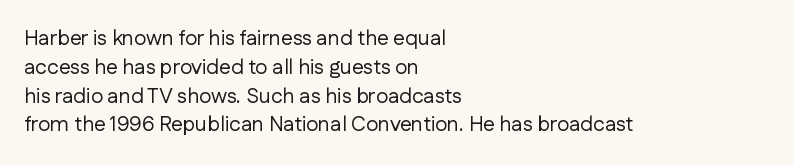
Each new line begins a customary step beneath the previous one. Stems here are at most as thick as an everyday book face. Words appear dense and cohesive because spacing is normal. Descenders hang freely into open space. The axis of the letterforms is exactly vertical.
